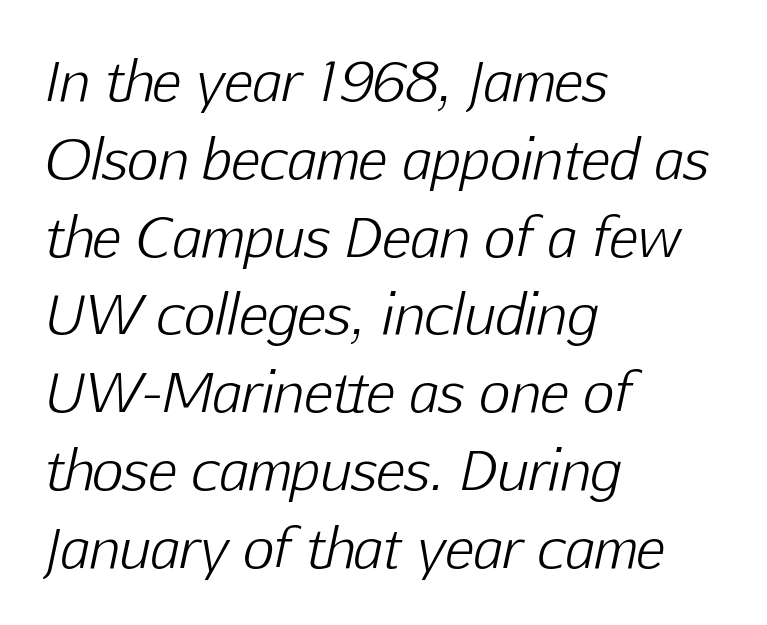
The image shows 54 px light type, italic (leaning right); set left-aligned, normal line spacing (1.44x), normal letter spacing, not underlined; low stroke contrast and a medium x-height.
